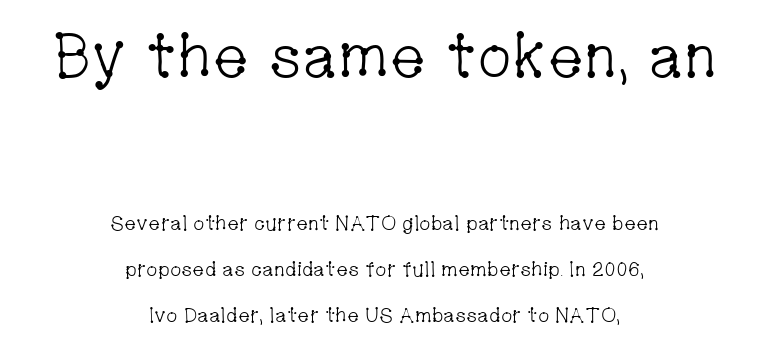
{"serif": "yes", "italic": "no", "bold": "no", "weight": "light", "width": "condensed", "stroke_contrast": "low", "x_height": "medium", "monospaced": "no", "underline": "no", "align": "center", "line_spacing": "loose", "line_spacing_ratio": 2.29, "letter_spacing": "normal", "letter_spacing_em": 0.0, "larger_block": "first", "size_ratio": 3.05, "glyph_px": 61}
